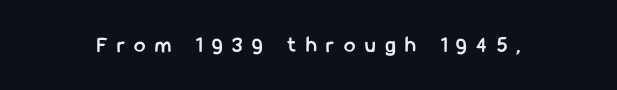
The image shows 23 px bold type, upright; set unusually wide letter spacing (+0.42 em), not underlined.
